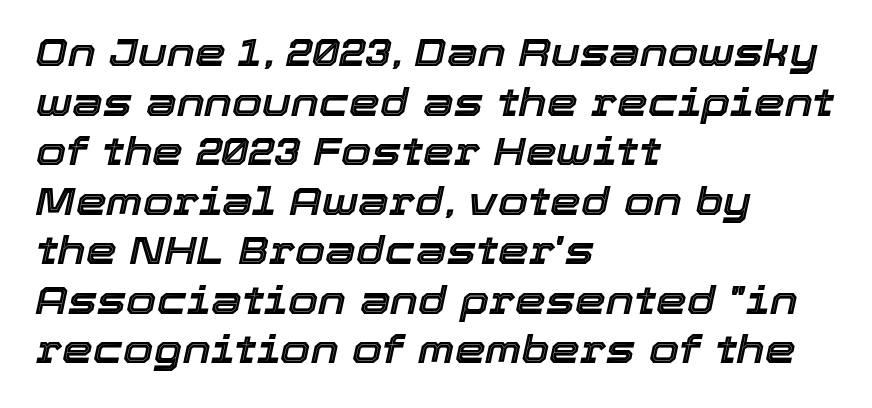
The image shows 39 px text type, italic (leaning right); set left-aligned, normal line spacing (1.27x), normal letter spacing, not underlined; a medium x-height.
